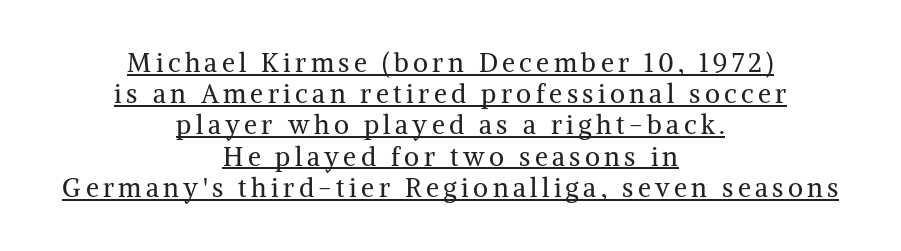
The specimen includes a rule beneath the text block's lines. Ordinary non-slanted type is in use. Is this a heavy cut? Hardly; it is regular or lighter. The whitespace from short lines is split evenly between both sides.
